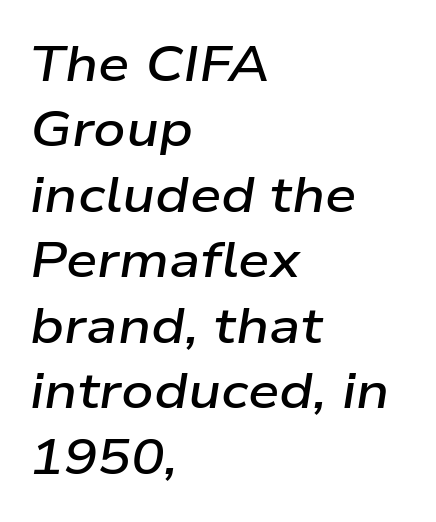
{"italic": "yes", "lean": "right", "slant_degrees": 9, "bold": "semi", "weight": "semibold", "width": "wide", "stroke_contrast": "low", "x_height": "medium", "monospaced": "no", "underline": "no", "align": "left", "line_spacing": "normal", "line_spacing_ratio": 1.31, "letter_spacing": "normal", "letter_spacing_em": 0.0, "glyph_px": 50}
